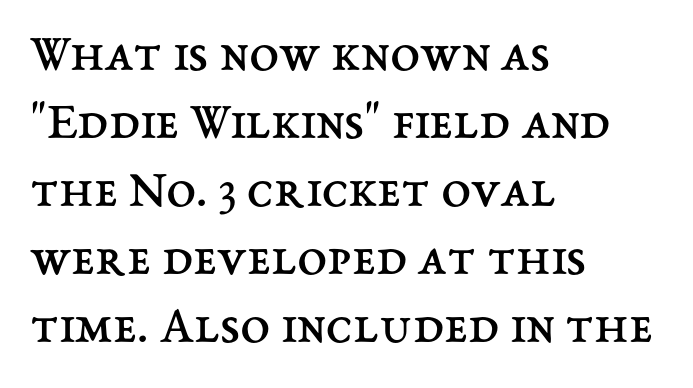
Descenders hang freely into open space. Designer's note — italics off, roman on. Caption: standard tracking, unaltered. Do the characters align in a grid? No, the font is proportional.
